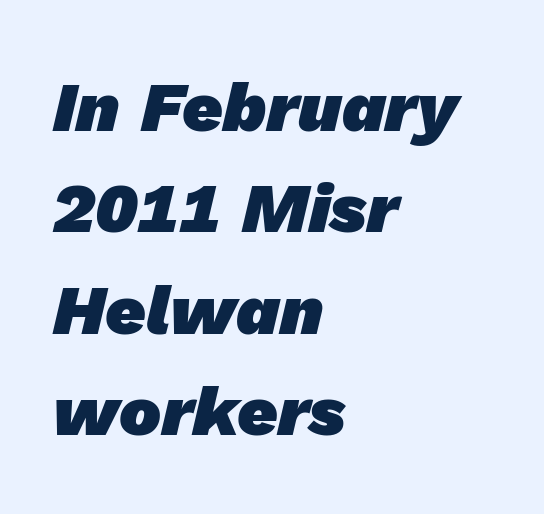
Glance below the letters and you will spot only blank space. The rendering shows plain stroke endings on the letterforms — a sans-serif design. These lines stack with their left ends in a neat column. Summary of weight: heavy, a full bold.
